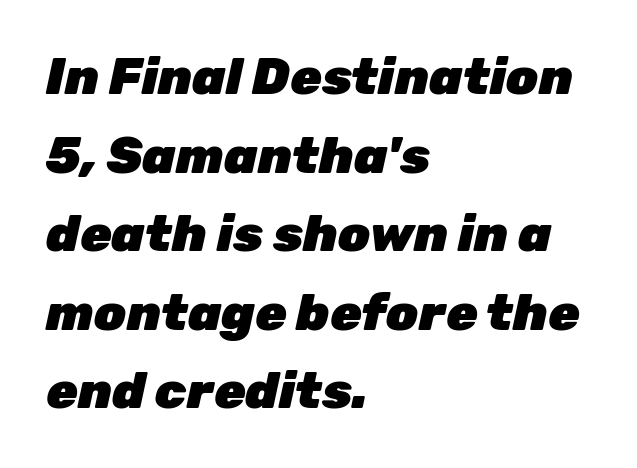
{"italic": "yes", "lean": "right", "slant_degrees": 12, "bold": "yes", "weight": "heavy", "width": "normal", "stroke_contrast": "low", "x_height": "medium", "monospaced": "no", "underline": "no", "align": "left", "line_spacing": "normal", "line_spacing_ratio": 1.54, "letter_spacing": "normal", "letter_spacing_em": 0.0, "glyph_px": 51}
